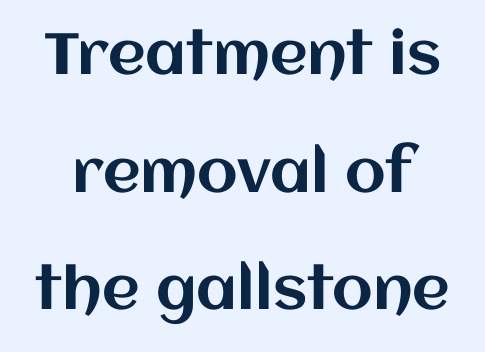
The image shows 58 px text type, upright; set loose line spacing (2.03x), normal letter spacing, not underlined; medium stroke contrast and a large x-height.
